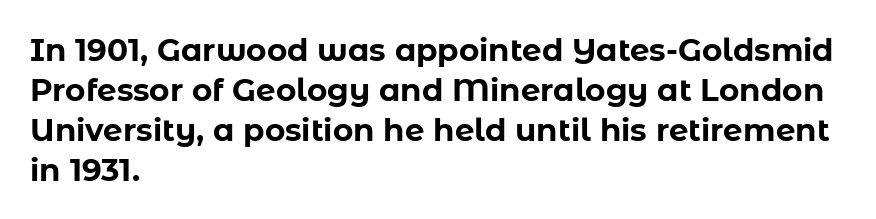
Q: Is the text bold? A: Yes.
Q: Is the text italic (slanted)? A: No, it is upright.
Q: Is the typeface a serif or a sans-serif typeface? A: Sans-serif.
Q: Is the text underlined? A: No.
Q: How is the paragraph aligned? A: Left-aligned.
Q: Is the spacing between letters normal or unusually wide? A: Normal.
Q: Is the spacing between lines tight, normal or loose? A: Normal.
Q: Width (condensed, normal, or wide)? A: Normal.
Q: Stroke contrast? A: Low.
Q: x-height? A: Medium.
Q: Monospaced? A: No.
